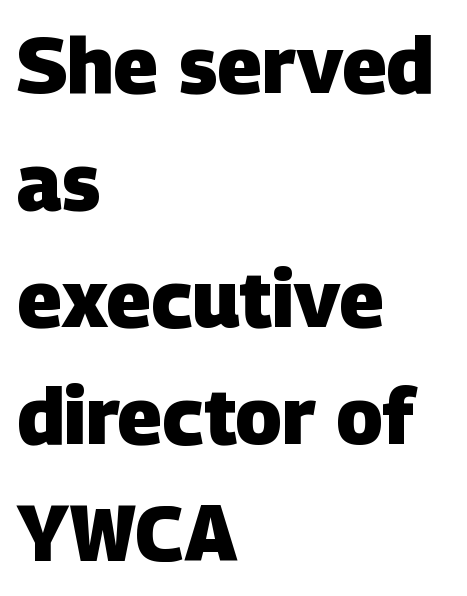
{"serif": "no", "bold": "yes", "weight": "heavy", "width": "normal", "stroke_contrast": "low", "x_height": "large", "monospaced": "no", "underline": "no", "align": "left", "line_spacing": "normal", "line_spacing_ratio": 1.5, "letter_spacing": "normal", "letter_spacing_em": 0.0, "glyph_px": 78}
